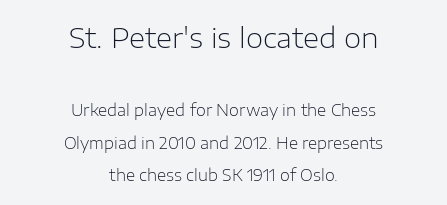
Centered paragraph, ragged on both sides. Each new line begins a long way beneath the previous one. The upper block of text is set noticeably larger than the block beneath it. This rendering employs a face without finishing strokes, i.e., a sans-serif. Italic: no, the glyphs are upright roman.
